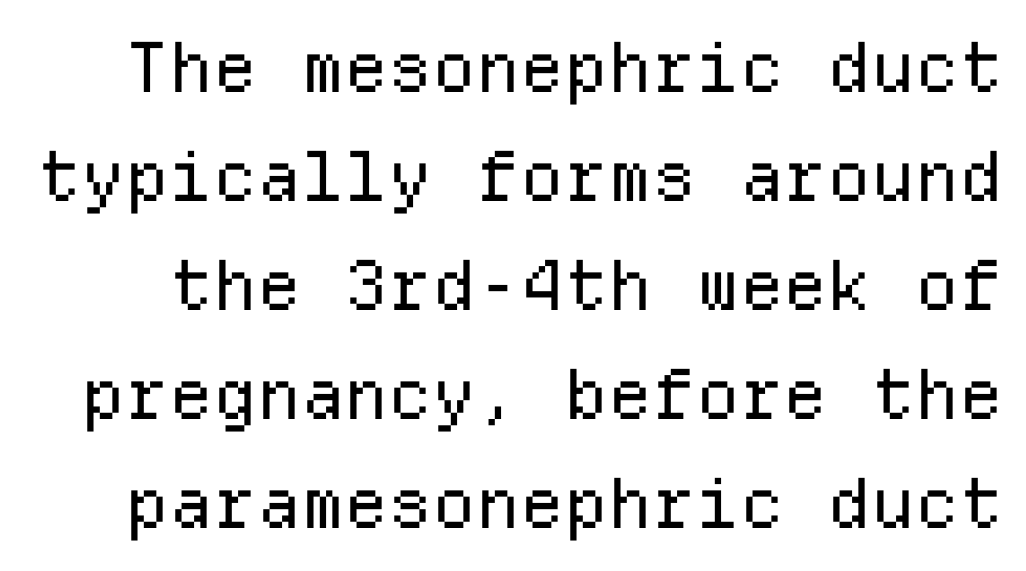
{"serif": "no", "italic": "no", "bold": "no", "weight": "regular", "width": "normal", "stroke_contrast": "low", "x_height": "medium", "monospaced": "yes", "underline": "no", "line_spacing": "normal", "line_spacing_ratio": 1.58, "letter_spacing": "normal", "letter_spacing_em": 0.0, "glyph_px": 69}
